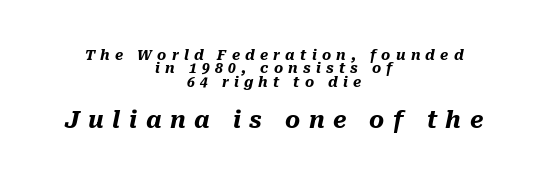
Which chunk is bigger? The second one — the bottom block dwarfs the top. Is the letter spacing exaggerated? Yes — the characters are pushed far apart. The typesetter chose a symmetrical, centered arrangement here. Heavy-handed strokes throughout: this text is bold.
